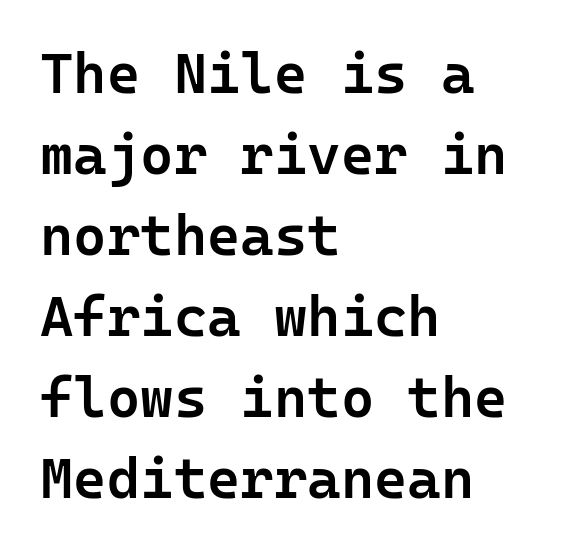
Fixed-width glyphs throughout — classic coding-font behaviour. Vertical strokes here are truly vertical. This sample uses a sans-serif face. The typesetter chose a ragged-right arrangement here. Notice how descenders clear the ascenders below comfortably — that's standard leading. Descenders hang freely into open space.
